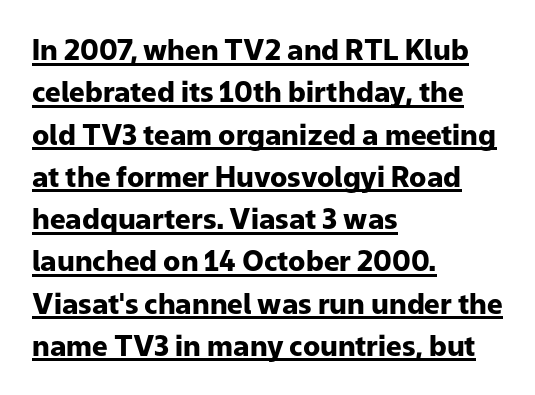
Q: Is the text bold? A: Yes.
Q: Is the text italic (slanted)? A: No, it is upright.
Q: Is the typeface a serif or a sans-serif typeface? A: Sans-serif.
Q: Is the text underlined? A: Yes.
Q: How is the paragraph aligned? A: Left-aligned.
Q: Is the spacing between letters normal or unusually wide? A: Normal.
Q: Is the spacing between lines tight, normal or loose? A: Normal.
Q: Width (condensed, normal, or wide)? A: Normal.
Q: Stroke contrast? A: Low.
Q: x-height? A: Medium.
Q: Monospaced? A: No.
